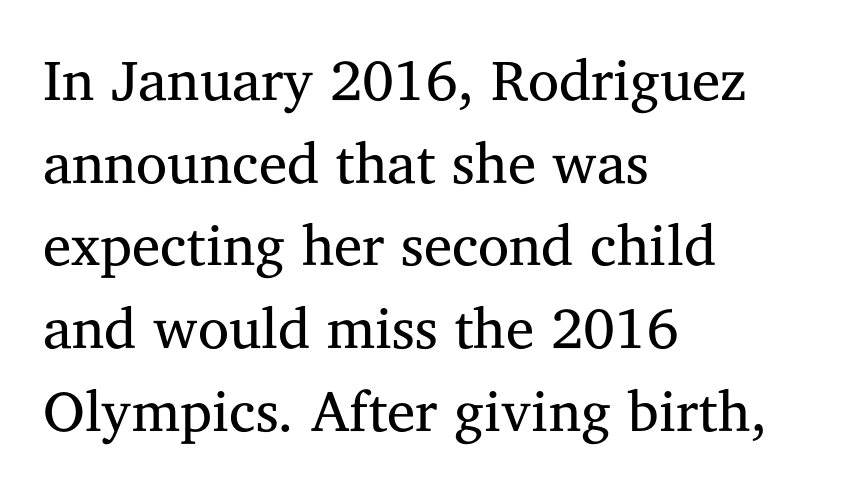
Normally led — the rows are evenly, conventionally spaced. The rendering uses natural spacing where letterforms have individual widths. Style check: upright. Stem width sits at or under what a default text font uses.
